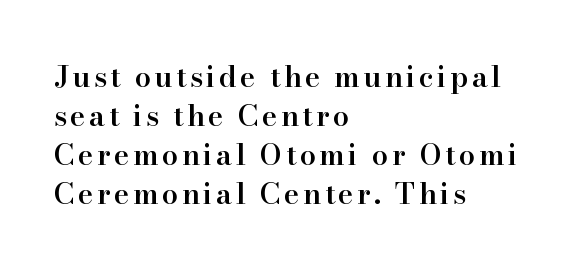
{"serif": "yes", "italic": "no", "bold": "semi", "weight": "semibold", "width": "normal", "stroke_contrast": "high", "x_height": "small", "monospaced": "no", "underline": "no", "align": "left", "line_spacing": "normal", "line_spacing_ratio": 1.35, "glyph_px": 29}
